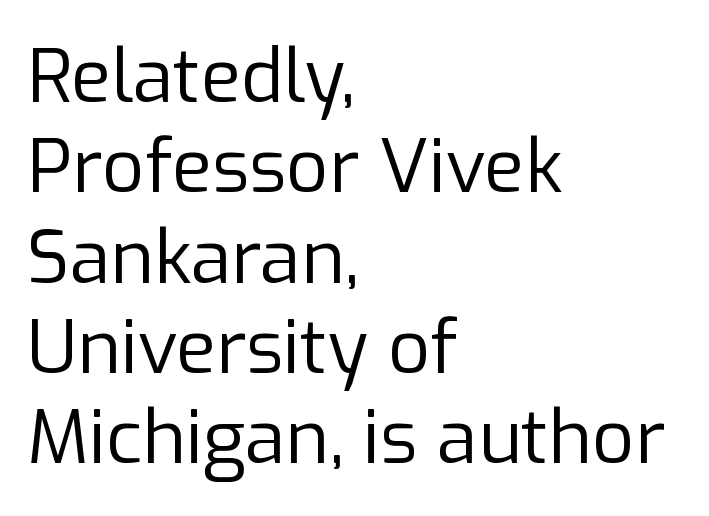
{"serif": "no", "italic": "no", "bold": "no", "weight": "regular", "width": "normal", "stroke_contrast": "low", "x_height": "medium", "monospaced": "no", "underline": "no", "align": "left", "line_spacing_ratio": 1.22, "letter_spacing": "normal", "letter_spacing_em": 0.0, "glyph_px": 74}
